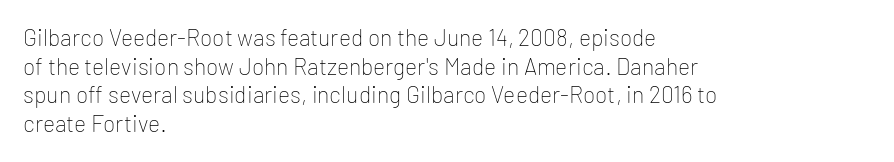
Q: Is the text bold? A: No.
Q: Is the text italic (slanted)? A: No, it is upright.
Q: Is the text underlined? A: No.
Q: How is the paragraph aligned? A: Left-aligned.
Q: Is the spacing between letters normal or unusually wide? A: Normal.
Q: Is the spacing between lines tight, normal or loose? A: Normal.
